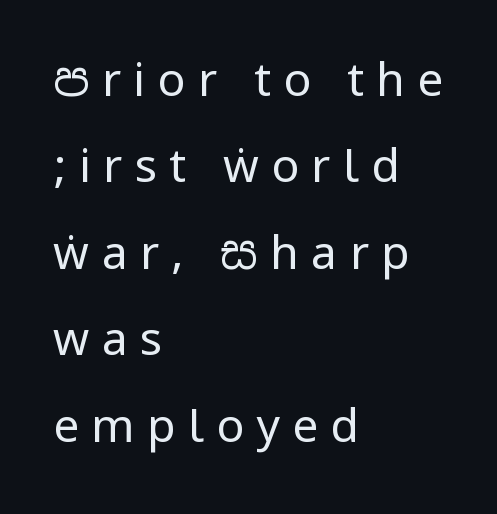
Q: Is the text bold? A: No.
Q: Is the text italic (slanted)? A: No, it is upright.
Q: Is the typeface a serif or a sans-serif typeface? A: Sans-serif.
Q: Is the text underlined? A: No.
Q: How is the paragraph aligned? A: Left-aligned.
Q: Is the spacing between letters normal or unusually wide? A: Unusually wide.
Q: Width (condensed, normal, or wide)? A: Condensed.
Q: Stroke contrast? A: Low.
